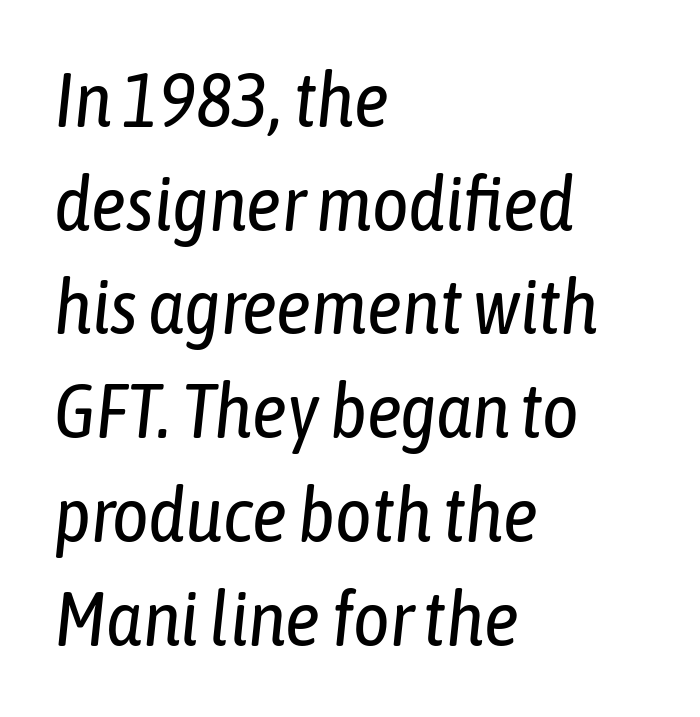
Descender tails drop into unmarked territory. Every row of glyphs begins at an identical x-position on the left. The passage shown is typed in a proportional face where columns would drift. The line-height multiplier appears to be the usual default.
